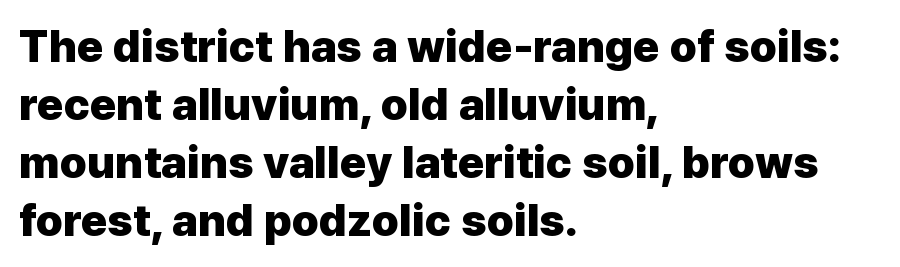
The image shows 45 px heavy sans-serif type, upright; set left-aligned, normal line spacing (1.29x), normal letter spacing, not underlined; low stroke contrast and a medium x-height.
